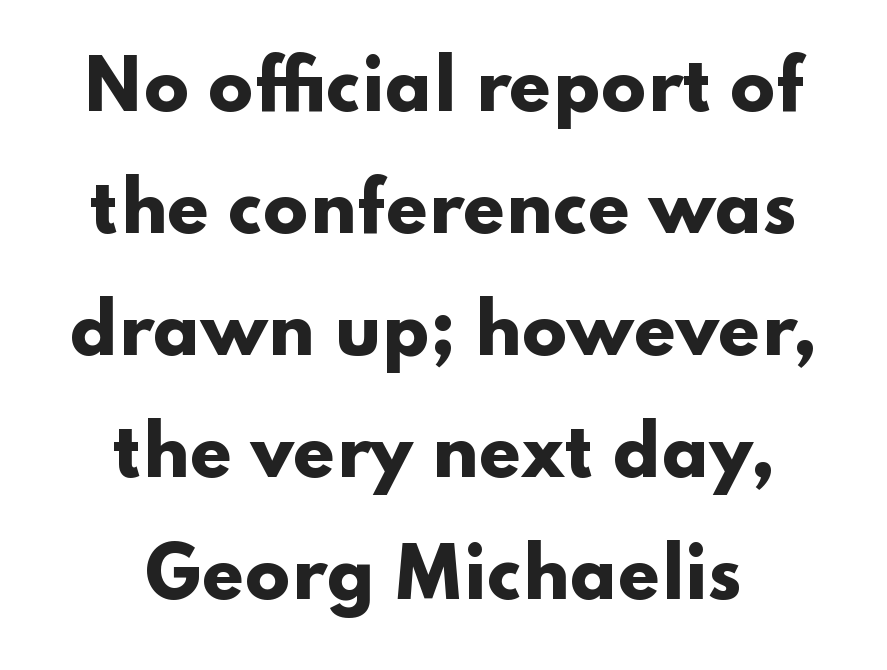
Q: Is the text bold? A: Yes.
Q: Is the text italic (slanted)? A: No, it is upright.
Q: Is the typeface a serif or a sans-serif typeface? A: Sans-serif.
Q: Is the text underlined? A: No.
Q: How is the paragraph aligned? A: Centered.
Q: Is the spacing between letters normal or unusually wide? A: Normal.
Q: Width (condensed, normal, or wide)? A: Wide.
Q: Stroke contrast? A: Low.
Q: x-height? A: Small.
Q: Monospaced? A: No.
